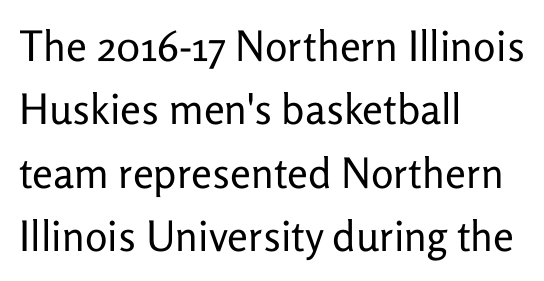
Q: Is the text bold? A: No.
Q: Is the text italic (slanted)? A: No, it is upright.
Q: Is the typeface a serif or a sans-serif typeface? A: Sans-serif.
Q: Is the text underlined? A: No.
Q: How is the paragraph aligned? A: Left-aligned.
Q: Is the spacing between letters normal or unusually wide? A: Normal.
Q: Is the spacing between lines tight, normal or loose? A: Normal.
Q: Width (condensed, normal, or wide)? A: Normal.
Q: Stroke contrast? A: Low.
Q: x-height? A: Medium.
Q: Monospaced? A: No.
